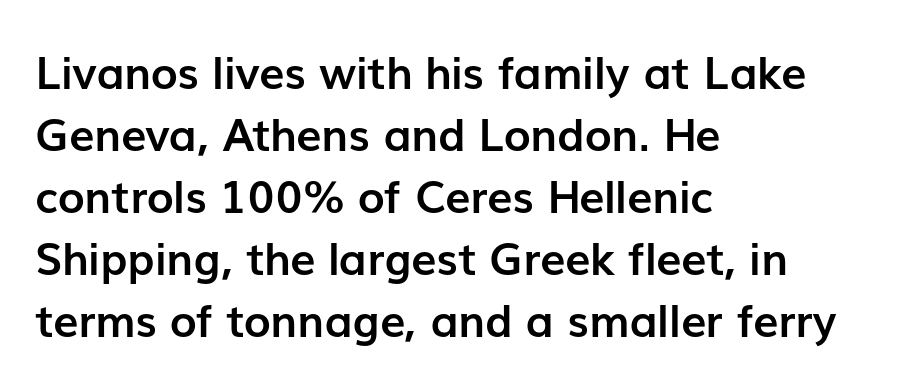
Q: Is the text bold? A: Yes.
Q: Is the text italic (slanted)? A: No, it is upright.
Q: Is the typeface a serif or a sans-serif typeface? A: Sans-serif.
Q: Is the text underlined? A: No.
Q: How is the paragraph aligned? A: Left-aligned.
Q: Is the spacing between letters normal or unusually wide? A: Normal.
Q: Is the spacing between lines tight, normal or loose? A: Normal.
Q: Width (condensed, normal, or wide)? A: Normal.
Q: Stroke contrast? A: Low.
Q: x-height? A: Medium.
Q: Monospaced? A: No.
